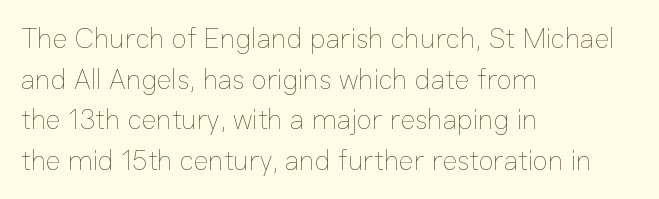
The image shows 28 px thin type, upright; set left-aligned, normal line spacing (1.45x), normal letter spacing, not underlined; low stroke contrast and a medium x-height.
